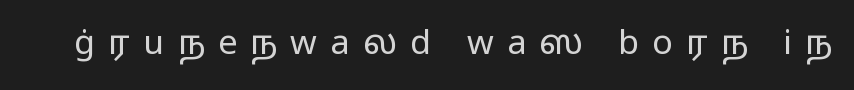
Underline: absent. Each stroke keeps to a modest, everyday thickness or less. This sample uses a sans-serif face. Every character sits straight up, as roman type does. Loose tracking; the words dissolve into strings of separated letters. The letters advance in unequal steps, a hallmark of proportional type.
